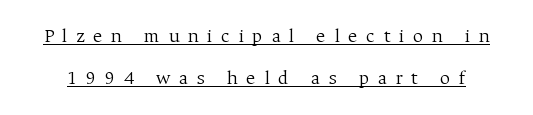
The specimen includes a rule beneath the text block's lines. It's the straight-up-and-down kind of type. The passage shown stacks its lines with a broad gap. The gaps between neighbouring characters are conspicuously large.
